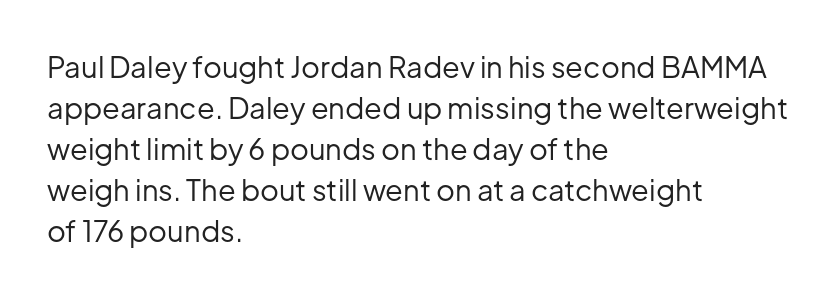
{"serif": "no", "italic": "no", "bold": "no", "weight": "regular", "width": "normal", "stroke_contrast": "low", "x_height": "medium", "monospaced": "no", "underline": "no", "align": "left", "line_spacing": "normal", "line_spacing_ratio": 1.41, "letter_spacing": "normal", "letter_spacing_em": 0.0, "glyph_px": 29}
